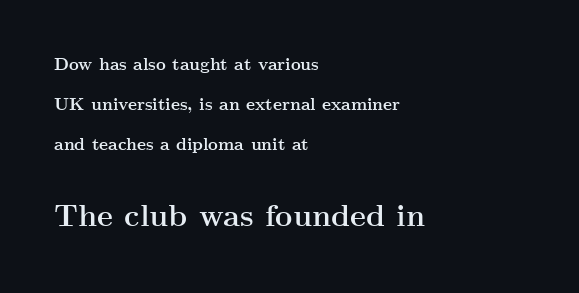
{"serif": "yes", "italic": "no", "bold": "yes", "weight": "semibold", "width": "wide", "stroke_contrast": "medium", "x_height": "small", "monospaced": "no", "underline": "no", "align": "left", "line_spacing": "loose", "line_spacing_ratio": 2.34, "letter_spacing": "normal", "letter_spacing_em": 0.0, "larger_block": "second", "size_ratio": 1.76, "glyph_px": 30}
